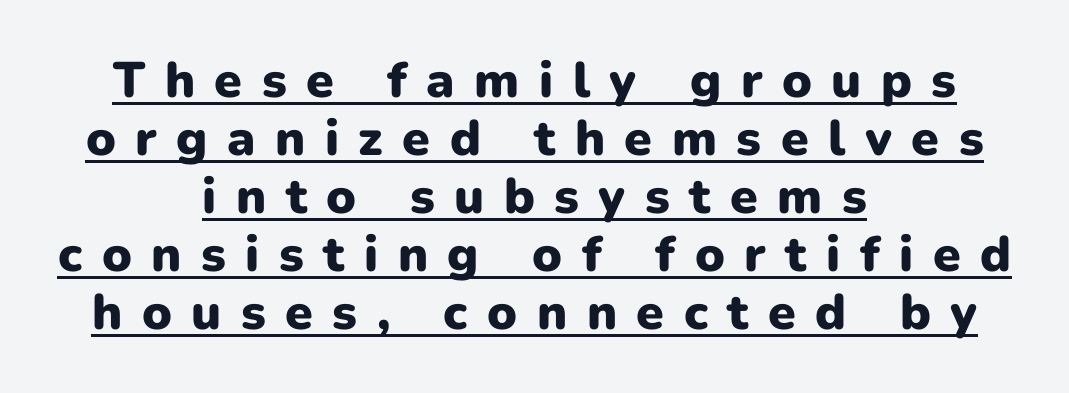
Character widths vary here, with narrow letters taking less room than wide ones. This is underlined copy, the kind a proofreader might mark for attention. Does extra space separate the letters? Yes, quite a lot of it. What weight is shown? A full bold with thick strokes.
